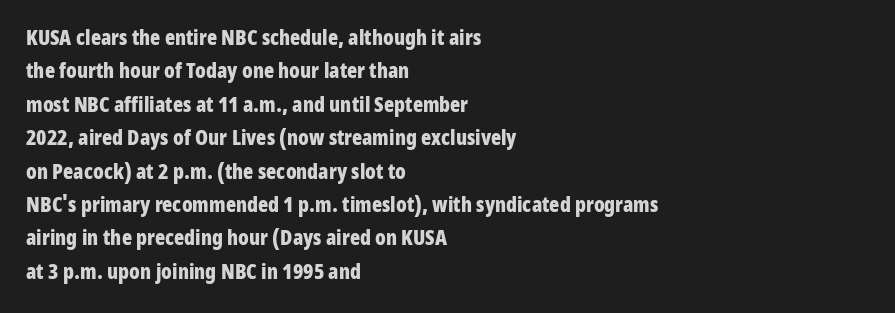
Q: Is the text bold? A: Yes.
Q: Is the text italic (slanted)? A: No, it is upright.
Q: Is the text underlined? A: No.
Q: How is the paragraph aligned? A: Left-aligned.
Q: Is the spacing between letters normal or unusually wide? A: Normal.
Q: Is the spacing between lines tight, normal or loose? A: Normal.
